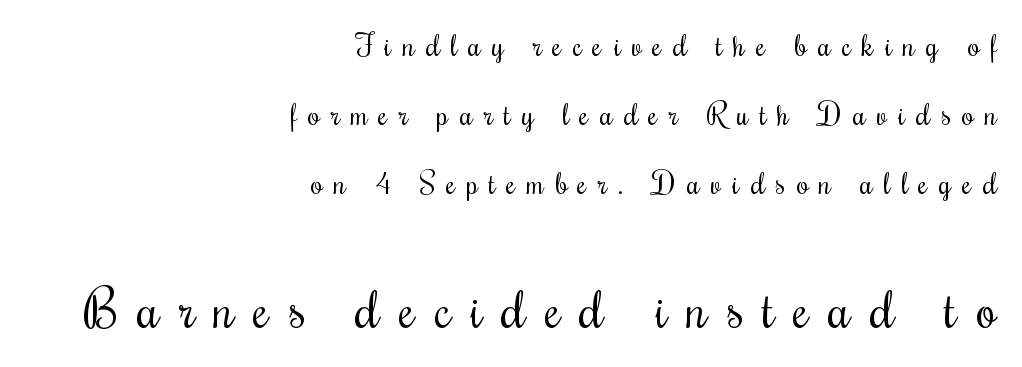
The image shows 52 px regular-weight, condensed serif type; set right-aligned, loose line spacing (2.3x), unusually wide letter spacing (+0.37 em), not underlined; the second (bottom) block is 1.73x larger; medium stroke contrast and a small x-height.
